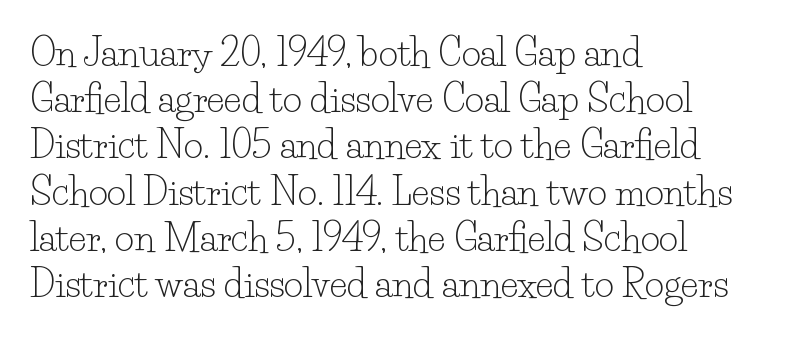
Q: Is the text bold? A: No.
Q: Is the text italic (slanted)? A: No, it is upright.
Q: Is the typeface a serif or a sans-serif typeface? A: Serif.
Q: Is the text underlined? A: No.
Q: How is the paragraph aligned? A: Left-aligned.
Q: Is the spacing between letters normal or unusually wide? A: Normal.
Q: Is the spacing between lines tight, normal or loose? A: Normal.
Q: Width (condensed, normal, or wide)? A: Normal.
Q: Stroke contrast? A: Low.
Q: x-height? A: Small.
Q: Monospaced? A: No.
